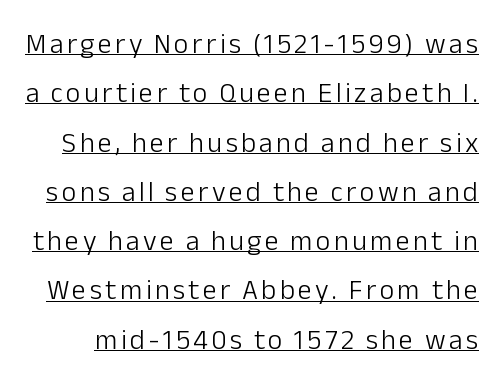
Q: Is the text bold? A: No.
Q: Is the text italic (slanted)? A: No, it is upright.
Q: Is the typeface a serif or a sans-serif typeface? A: Sans-serif.
Q: Is the text underlined? A: Yes.
Q: Width (condensed, normal, or wide)? A: Normal.
Q: Stroke contrast? A: Low.
Q: x-height? A: Medium.
Q: Monospaced? A: No.
